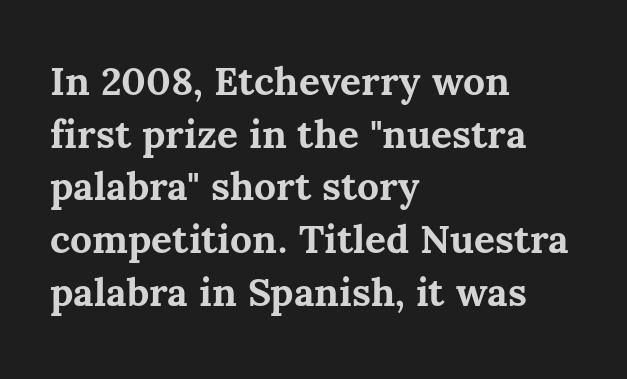
The image shows 39 px bold type, upright; set left-aligned, normal line spacing (1.35x), normal letter spacing, not underlined; medium stroke contrast and a medium x-height.
